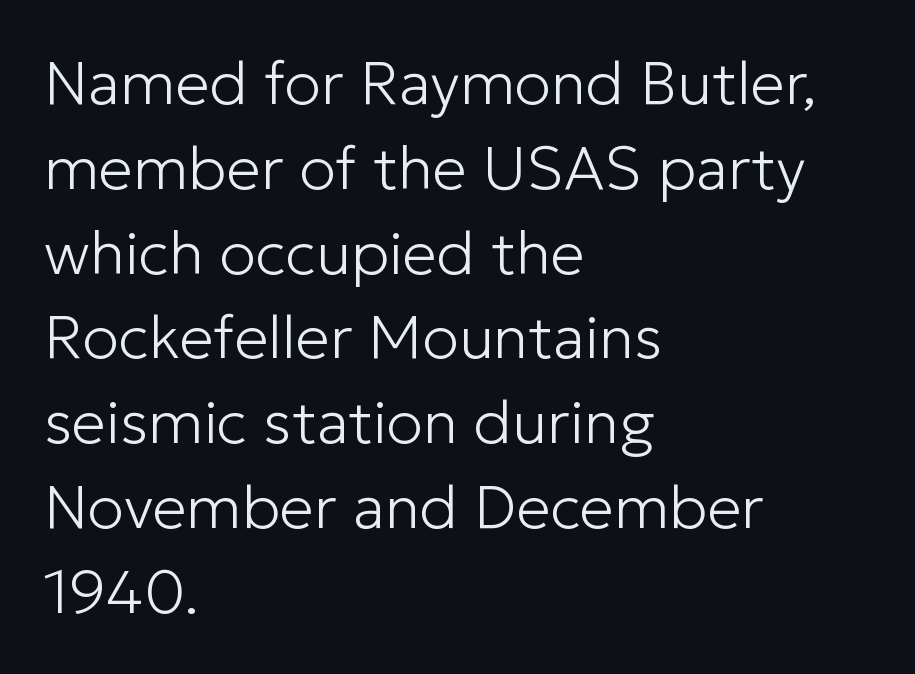
When letters stand straight like this, we call the style roman or upright. The foot of each line stays bare and open. Whoever set this chose a conventional vertical rhythm. No feet cap the strokes, marking this as sans-serif type. The letters advance in unequal steps, a hallmark of proportional type. A typesetter would call this zero additional tracking.
